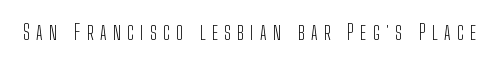
Is this a heavy cut? Hardly; it is regular or lighter. The space beneath each line is pristine and unruled. This sample uses expanded letter spacing, leaving extra air between glyphs. Do the letters lean? They stand straight.
